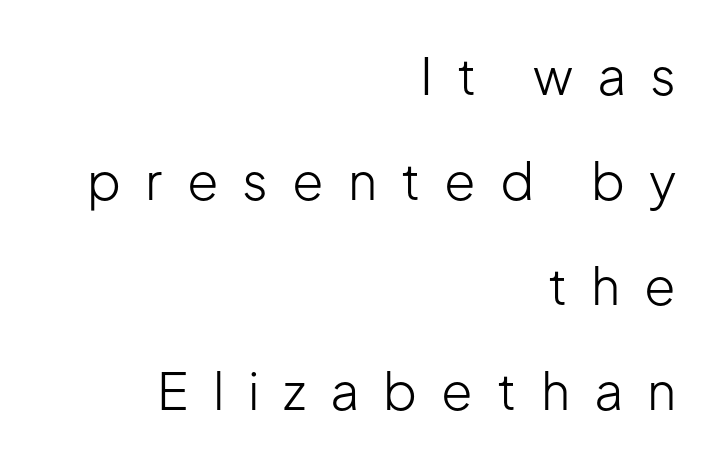
This sample uses expanded letter spacing, leaving extra air between glyphs. Posture: straight, roman, zero tilt. The vertical gap from one line to the next is large. The font family rendered here belongs to the sans-serif group. Every row of glyphs terminates at an identical x-position on the right. Underline: absent.
